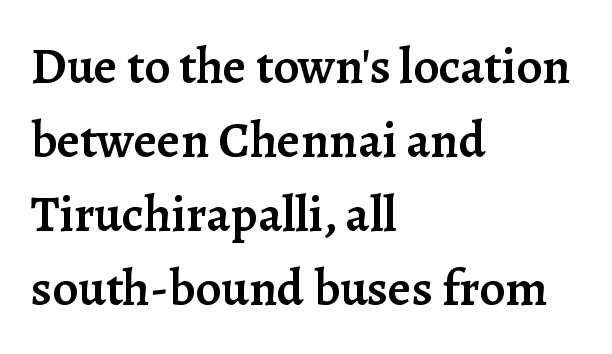
The image shows 51 px semibold serif type, upright; set left-aligned, normal line spacing (1.45x), normal letter spacing, not underlined; low stroke contrast and a medium x-height.
